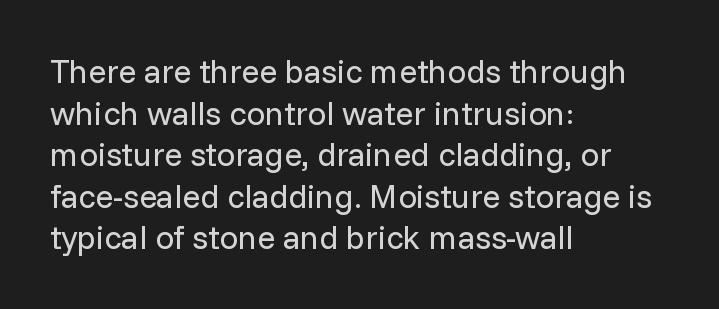
The image shows 33 px regular-weight sans-serif type, upright; set left-aligned, normal line spacing (1.26x), normal letter spacing, not underlined; low stroke contrast and a medium x-height.
